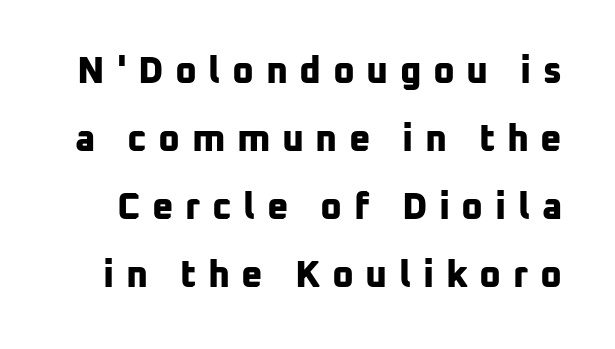
{"serif": "no", "bold": "yes", "weight": "bold", "width": "normal", "stroke_contrast": "low", "x_height": "medium", "monospaced": "no", "underline": "no", "line_spacing_ratio": 1.84, "letter_spacing": "wide", "letter_spacing_em": 0.31, "glyph_px": 37}
